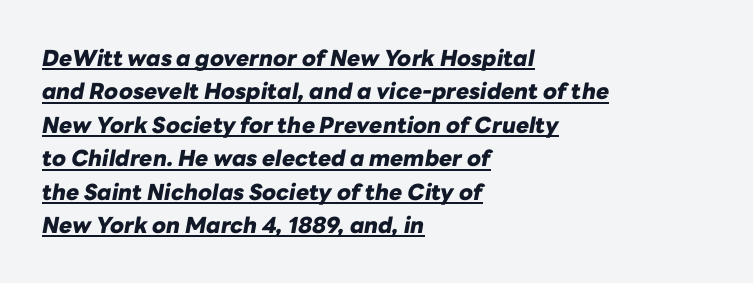
Q: Is the text bold? A: Yes.
Q: Is the text italic (slanted)? A: Yes, it leans right by about 10 degrees.
Q: Is the text underlined? A: Yes.
Q: How is the paragraph aligned? A: Left-aligned.
Q: Is the spacing between letters normal or unusually wide? A: Normal.
Q: Is the spacing between lines tight, normal or loose? A: Normal.
